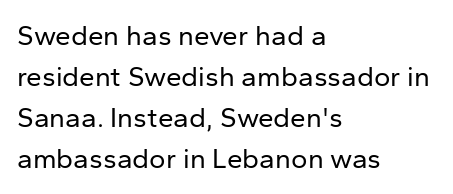
The image shows 28 px regular-weight sans-serif type, upright; set left-aligned, normal line spacing (1.47x), normal letter spacing, not underlined; low stroke contrast and a medium x-height.
